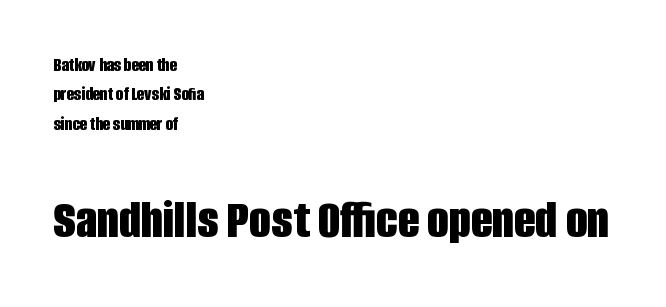
Note the varied advance widths — an 'i' is clearly narrower than an 'm'. Font category for this specimen: sans-serif. Every letter is thick-stroked: bold, no question. If you squint, the bottom block still reads clearly — it's the larger of the two. Does the copy run flush right? No — it runs flush left. Any mark beneath the type? The region is blank.
